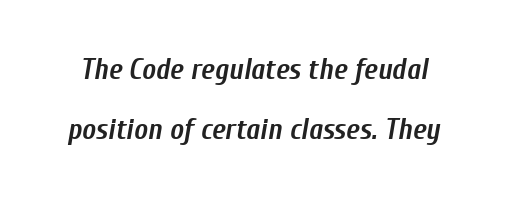
Q: Is the text bold? A: Yes.
Q: Is the text italic (slanted)? A: Yes, it leans right by about 10 degrees.
Q: Is the text underlined? A: No.
Q: Is the spacing between letters normal or unusually wide? A: Normal.
Q: Is the spacing between lines tight, normal or loose? A: Loose.
Q: Width (condensed, normal, or wide)? A: Condensed.
Q: Stroke contrast? A: Low.
Q: x-height? A: Medium.
Q: Monospaced? A: No.
